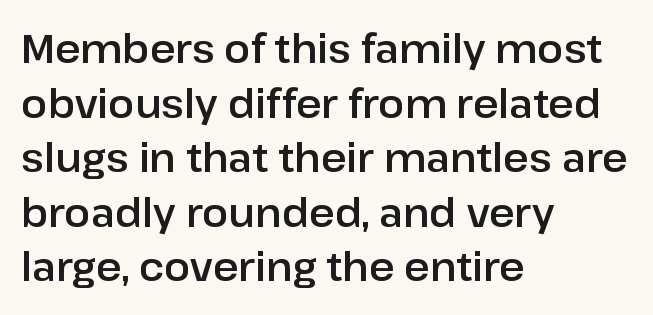
The image shows 39 px sans-serif type, upright; set left-aligned, normal line spacing (1.4x), normal letter spacing, not underlined; low stroke contrast and a medium x-height.
